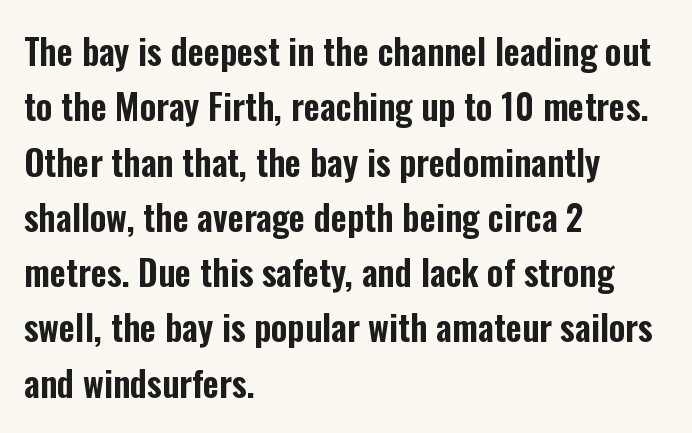
Q: Is the text italic (slanted)? A: No, it is upright.
Q: Is the typeface a serif or a sans-serif typeface? A: Sans-serif.
Q: Is the text underlined? A: No.
Q: How is the paragraph aligned? A: Left-aligned.
Q: Is the spacing between letters normal or unusually wide? A: Normal.
Q: Is the spacing between lines tight, normal or loose? A: Normal.
Q: Width (condensed, normal, or wide)? A: Condensed.
Q: Stroke contrast? A: Low.
Q: x-height? A: Medium.
Q: Monospaced? A: No.
